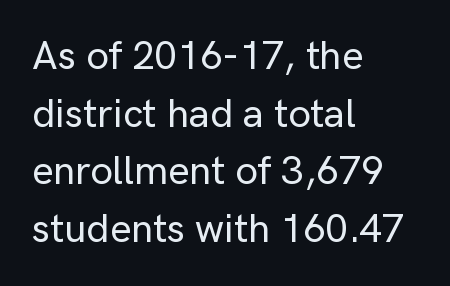
You can tell it's not italic because the verticals are truly vertical. The strip under each line holds only bare page. Layout note: lines flush left. Students, note that the glyphs here touch the page at normal intervals. Is this a fixed-width face? No — the glyphs have proportional, varying widths. Grotesque or geometric, the face here clearly has no serifs.
